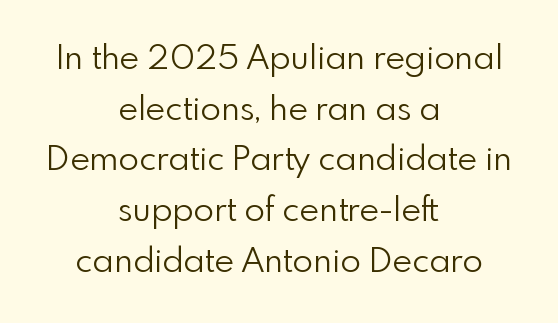
The image shows 34 px light sans-serif type, upright; set centered, normal line spacing (1.49x), normal letter spacing, not underlined; low stroke contrast and a small x-height.
